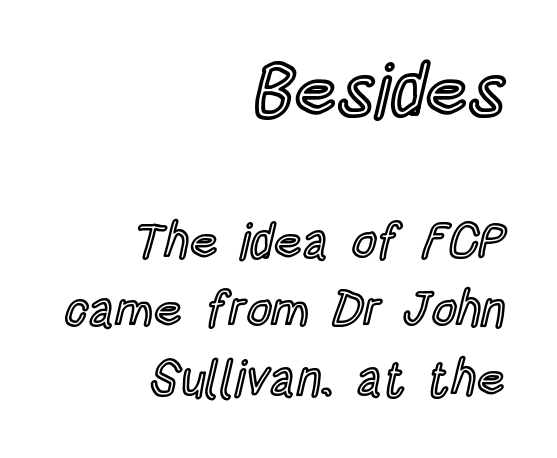
{"width": "condensed", "x_height": "large", "monospaced": "no", "underline": "no", "align": "right", "line_spacing": "normal", "line_spacing_ratio": 1.4, "letter_spacing": "normal", "letter_spacing_em": 0.0, "larger_block": "first", "size_ratio": 1.51, "glyph_px": 74}
